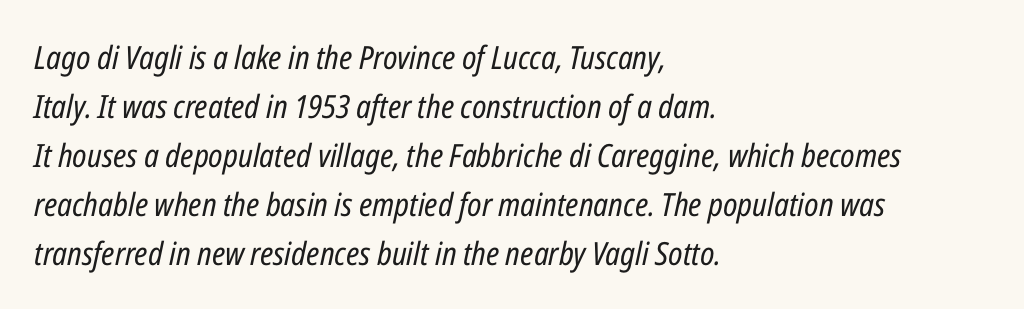
The image shows 32 px regular-weight, condensed type, italic (leaning right); set left-aligned, normal line spacing (1.53x), normal letter spacing, not underlined; low stroke contrast and a medium x-height.
